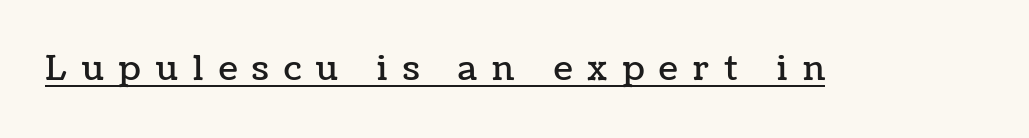
Q: Is the text italic (slanted)? A: No, it is upright.
Q: Is the text underlined? A: Yes.
Q: Is the spacing between letters normal or unusually wide? A: Unusually wide.
Q: Width (condensed, normal, or wide)? A: Normal.
Q: Stroke contrast? A: Low.
Q: x-height? A: Medium.
Q: Monospaced? A: No.
